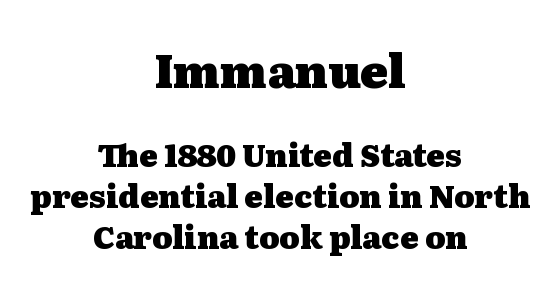
The image shows 46 px heavy, wide serif type, upright; set centered, normal line spacing (1.33x), normal letter spacing, not underlined; the first (top) block is 1.48x larger; medium stroke contrast and a medium x-height.
